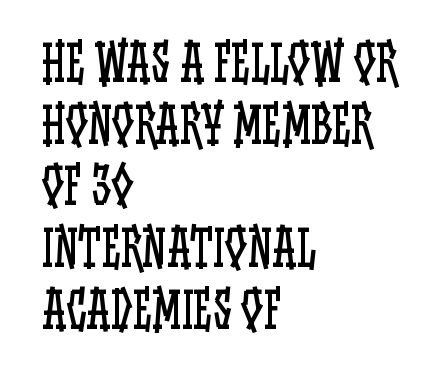
{"italic": "no", "bold": "no", "weight": "regular", "width": "condensed", "stroke_contrast": "low", "x_height": "large", "monospaced": "no", "underline": "no", "align": "left", "line_spacing": "normal", "line_spacing_ratio": 1.26, "letter_spacing": "normal", "letter_spacing_em": 0.0, "glyph_px": 49}
